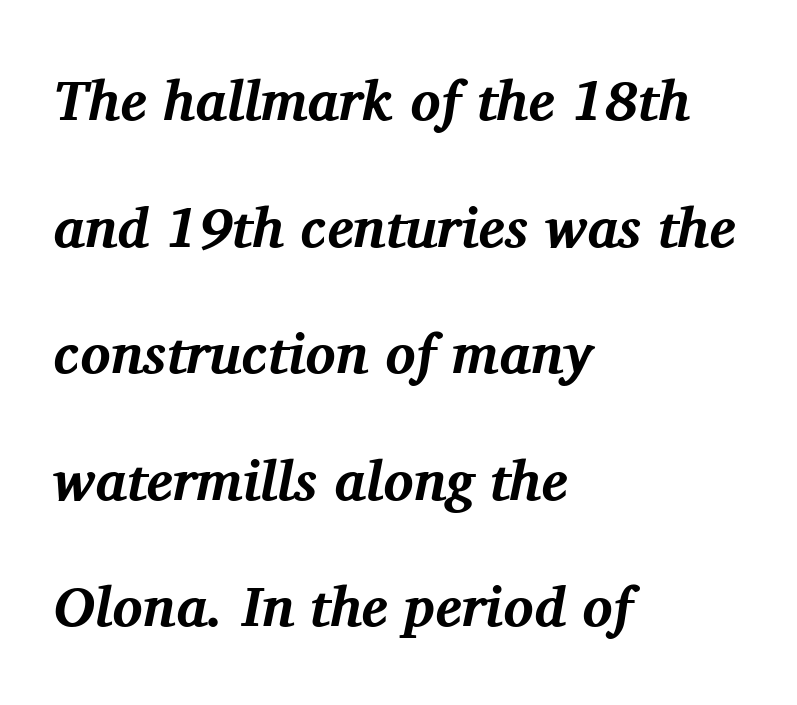
The face used here is seriffed, in the tradition of book romans. Heft: maximum for text — a bold. The passage shown has conventional tracking throughout. Plain, unruled lines of type. Quick note: interline space is abundant.
